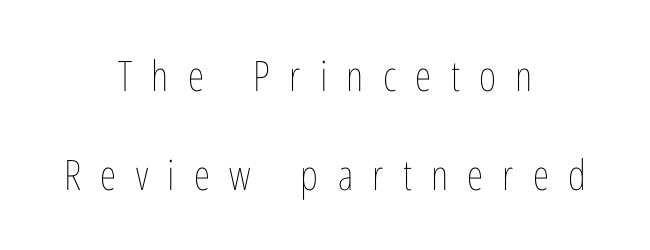
{"italic": "no", "bold": "no", "weight": "thin", "width": "condensed", "stroke_contrast": "low", "x_height": "medium", "monospaced": "no", "underline": "no", "align": "center", "line_spacing": "loose", "line_spacing_ratio": 2.36, "letter_spacing": "wide", "letter_spacing_em": 0.46, "glyph_px": 42}
